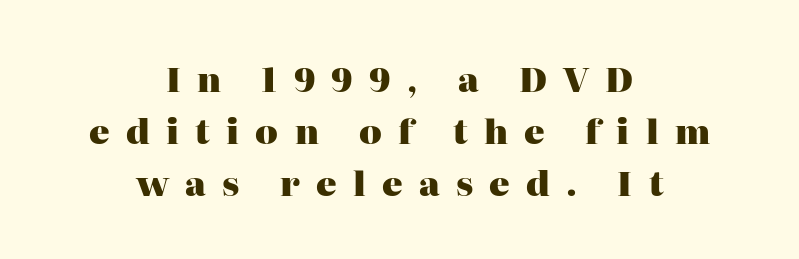
The image shows 34 px heavy serif type, upright; set centered, normal line spacing (1.53x), unusually wide letter spacing (+0.48 em), not underlined; high stroke contrast and a medium x-height.
